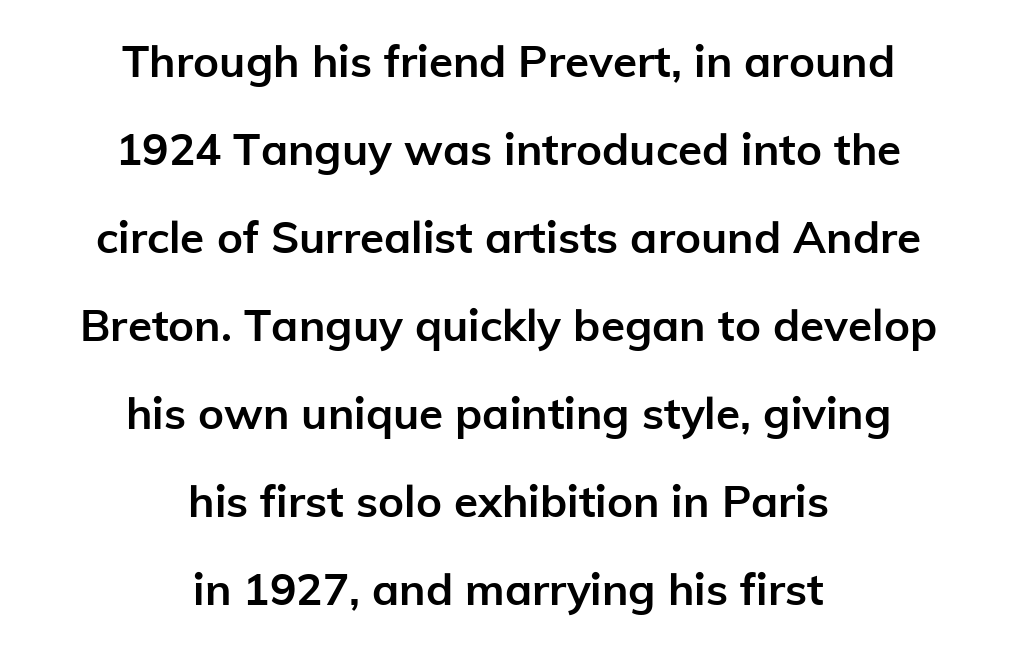
{"serif": "no", "italic": "no", "bold": "yes", "weight": "semibold", "width": "normal", "stroke_contrast": "low", "x_height": "medium", "monospaced": "no", "underline": "no", "align": "center", "line_spacing": "loose", "line_spacing_ratio": 2.0, "letter_spacing": "normal", "letter_spacing_em": 0.0, "glyph_px": 44}
